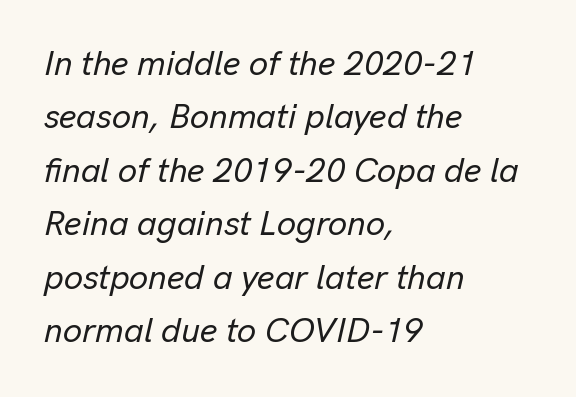
{"italic": "yes", "lean": "right", "slant_degrees": 13, "width": "normal", "stroke_contrast": "low", "x_height": "medium", "monospaced": "no", "underline": "no", "align": "left", "line_spacing": "normal", "line_spacing_ratio": 1.57, "letter_spacing": "normal", "letter_spacing_em": 0.0, "glyph_px": 34}
